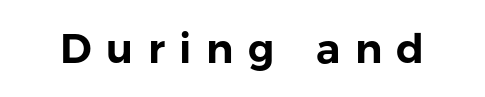
{"serif": "no", "italic": "no", "width": "normal", "stroke_contrast": "low", "x_height": "medium", "monospaced": "no", "underline": "no", "letter_spacing": "wide", "letter_spacing_em": 0.35, "glyph_px": 41}
